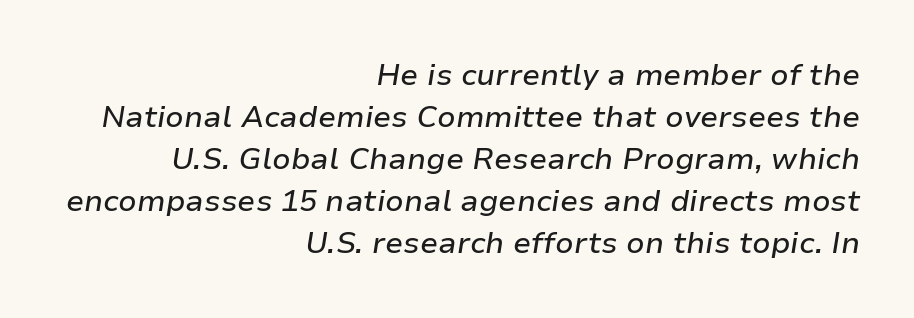
Q: Is the text italic (slanted)? A: Yes, it leans right by about 9 degrees.
Q: Is the text underlined? A: No.
Q: How is the paragraph aligned? A: Right-aligned.
Q: Is the spacing between letters normal or unusually wide? A: Normal.
Q: Is the spacing between lines tight, normal or loose? A: Normal.
Q: Width (condensed, normal, or wide)? A: Normal.
Q: Stroke contrast? A: Low.
Q: x-height? A: Medium.
Q: Monospaced? A: No.
